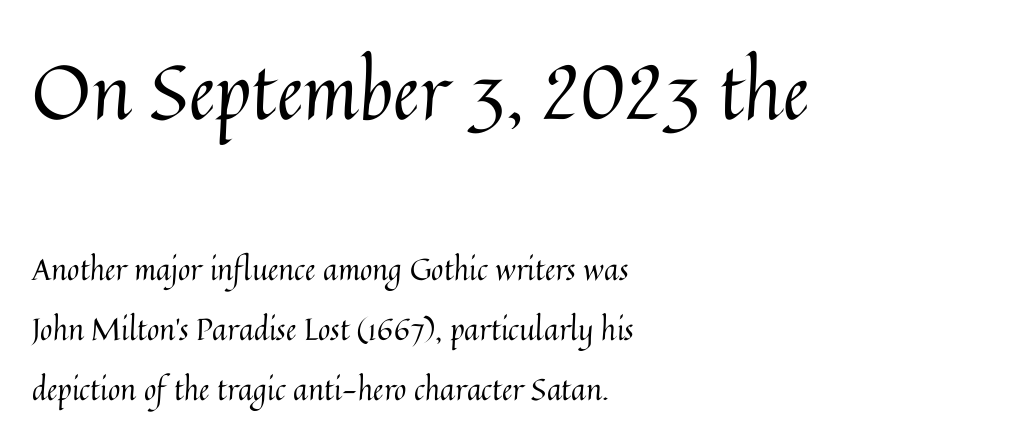
The image shows 76 px regular-weight type; set left-aligned, loose line spacing (2.0x), normal letter spacing, not underlined; the first (top) block is 2.53x larger; medium stroke contrast and a medium x-height.
